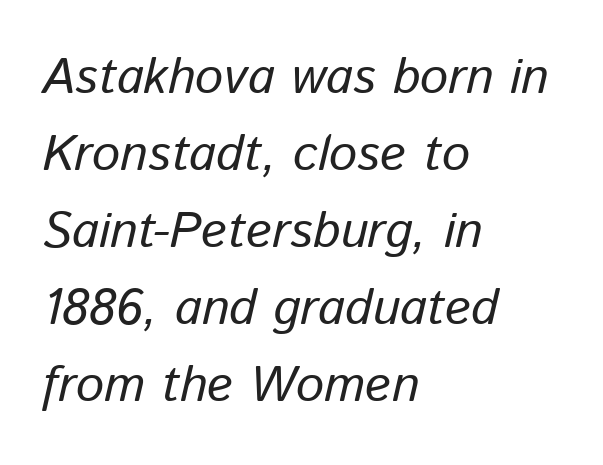
The image shows 50 px regular-weight type, italic (leaning right); set left-aligned, normal line spacing (1.54x), normal letter spacing, not underlined; low stroke contrast and a medium x-height.
